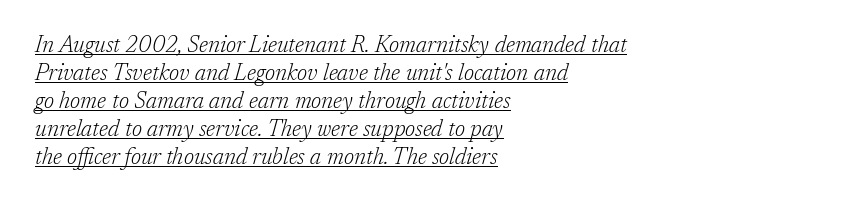
The image shows 23 px text type, italic (leaning right); set left-aligned, line spacing 1.22x, normal letter spacing, underlined.
